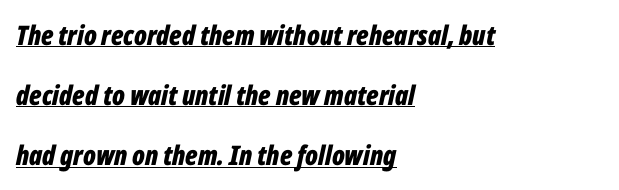
Style check: oblique. Default kerning and tracking; the words read as compact shapes. Heft: maximum for text — a bold. Loosely led — the rows are spread out. The setting favours the left margin, as ordinary paragraphs usually do.
